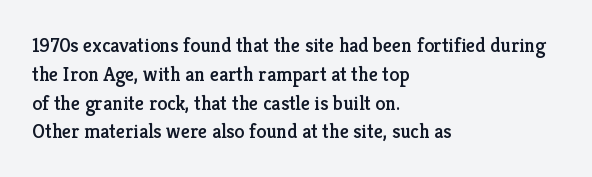
The image shows 20 px text type, upright; set left-aligned, normal line spacing (1.44x), normal letter spacing, not underlined.
